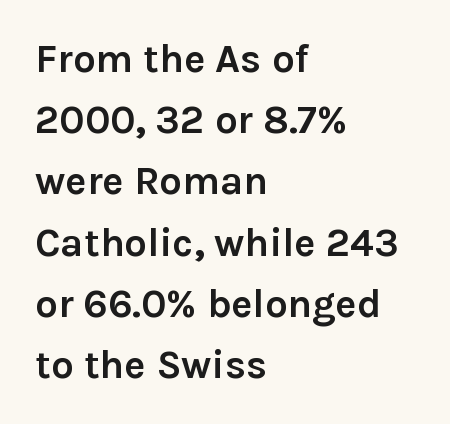
{"serif": "no", "italic": "no", "bold": "yes", "weight": "semibold", "width": "normal", "stroke_contrast": "low", "x_height": "medium", "monospaced": "no", "underline": "no", "align": "left", "line_spacing": "normal", "line_spacing_ratio": 1.53, "letter_spacing": "normal", "letter_spacing_em": 0.0, "glyph_px": 40}
